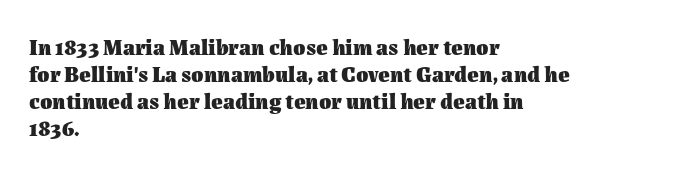
A typesetter would mark this as roman, not italic. What stands out about the letter spacing? Nothing — it is the standard amount. The baseline area is clear. Caption: bold face, heavy strokes.
